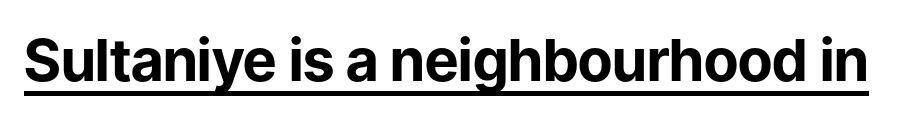
The image shows 58 px bold sans-serif type, upright; set normal letter spacing, underlined; low stroke contrast and a medium x-height.
